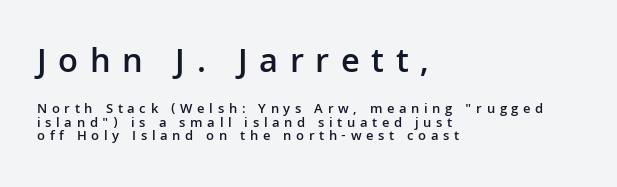
Layout note: lines flush left. Larger block? The one above; the one below is distinctly smaller. Decoration check: the copy has no underline. The font's upright variant was chosen for this text.
